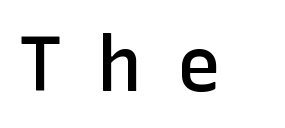
The image shows 77 px semibold sans-serif type, upright; set unusually wide letter spacing (+0.43 em), not underlined; low stroke contrast and a medium x-height.
